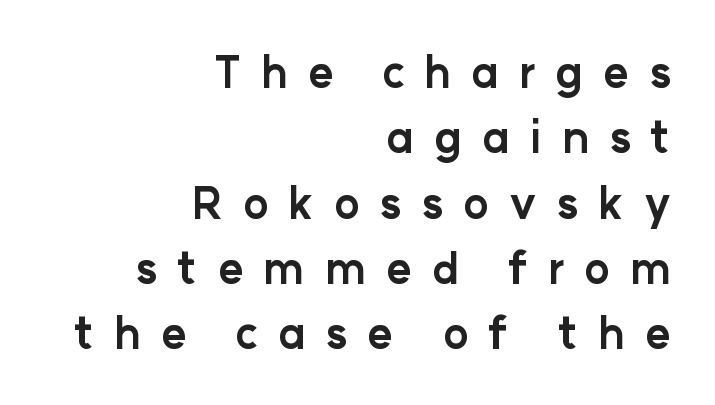
Q: Is the text bold? A: Yes.
Q: Is the text italic (slanted)? A: No, it is upright.
Q: Is the typeface a serif or a sans-serif typeface? A: Sans-serif.
Q: Is the text underlined? A: No.
Q: How is the paragraph aligned? A: Right-aligned.
Q: Is the spacing between letters normal or unusually wide? A: Unusually wide.
Q: Is the spacing between lines tight, normal or loose? A: Normal.
Q: Width (condensed, normal, or wide)? A: Normal.
Q: Stroke contrast? A: Low.
Q: x-height? A: Medium.
Q: Monospaced? A: No.
